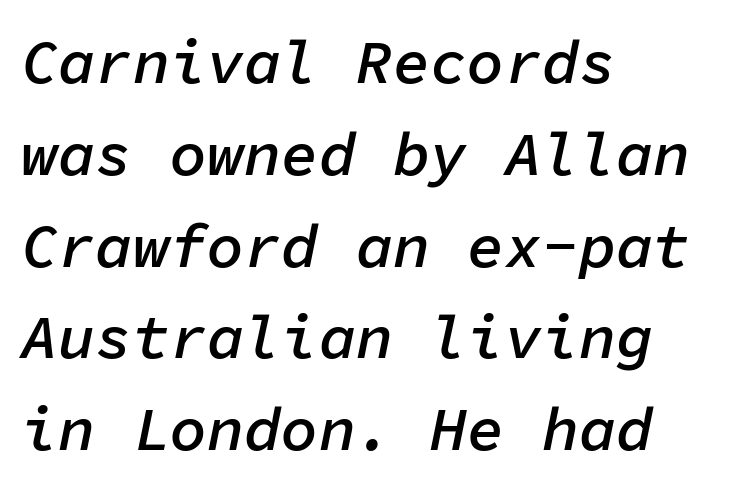
Students, observe: this is what conventionally led text looks like. The sample has been set in demibold, a notch under bold. Beneath every word, the page is bare. Typeset ragged right — the left edge is the straight one. Letter spacing: default. The rendering uses typewriter-style spacing with identical character cells.
